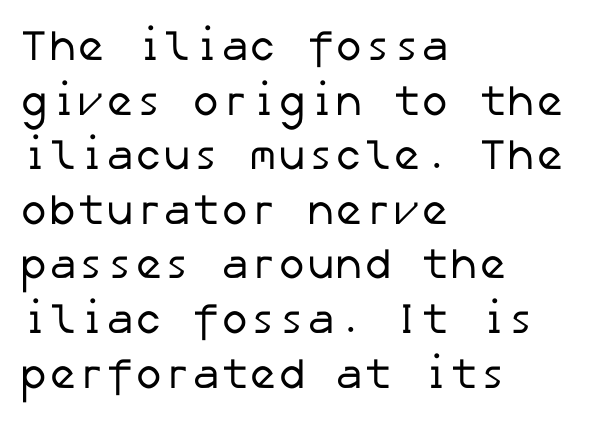
Serif or sans? Sans — the stroke terminals are bare. The rows are spaced the way most documents space them. Does extra space separate the letters? No, they use regular spacing. Bold? No — there's no thickening of the strokes. These lines stack with their left ends in a neat column.
